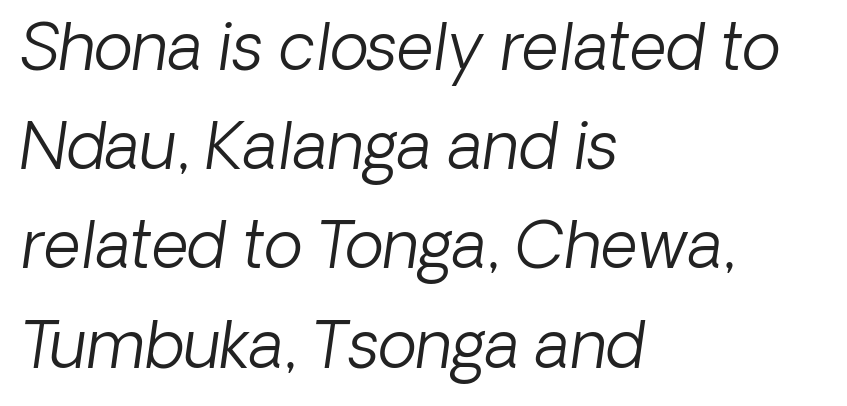
The image shows 64 px light sans-serif type; set left-aligned, normal line spacing (1.55x), normal letter spacing, not underlined; low stroke contrast and a medium x-height.
